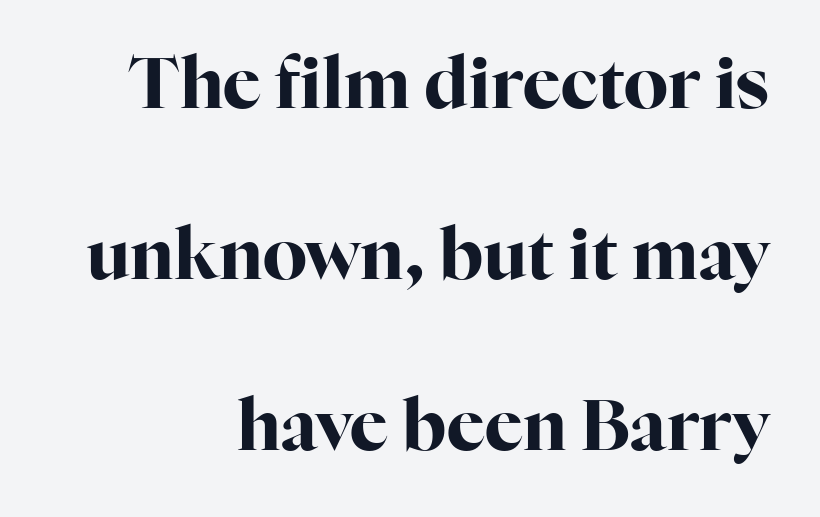
{"serif": "yes", "italic": "no", "bold": "yes", "weight": "bold", "width": "normal", "stroke_contrast": "high", "x_height": "medium", "monospaced": "no", "underline": "no", "align": "right", "line_spacing": "loose", "line_spacing_ratio": 2.41, "letter_spacing": "normal", "letter_spacing_em": 0.0, "glyph_px": 71}
